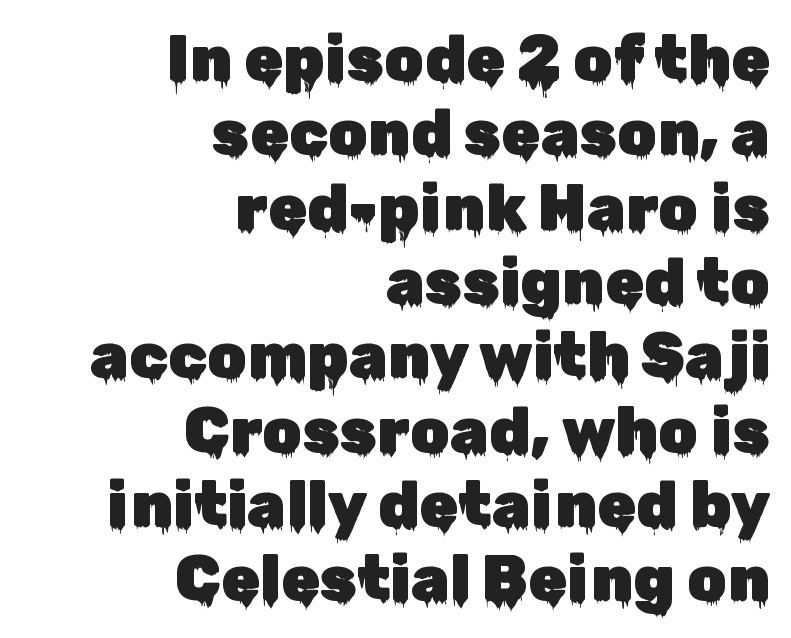
{"serif": "no", "italic": "no", "width": "normal", "stroke_contrast": "low", "x_height": "medium", "monospaced": "no", "underline": "no", "align": "right", "line_spacing_ratio": 1.18, "letter_spacing": "normal", "letter_spacing_em": 0.0, "glyph_px": 63}
